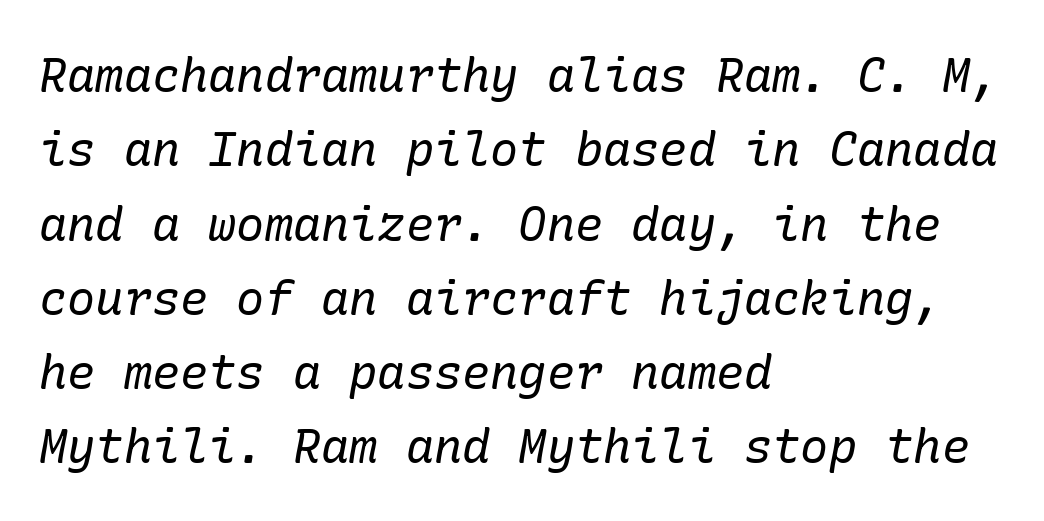
The image shows 47 px regular-weight type, italic (leaning right); set left-aligned, normal line spacing (1.58x), normal letter spacing, not underlined; low stroke contrast and a medium x-height.
